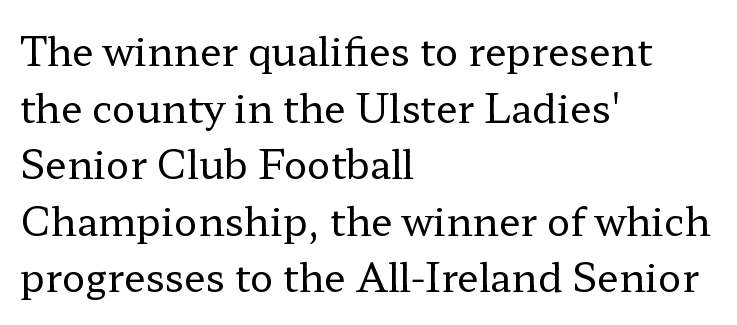
Q: Is the text bold? A: No.
Q: Is the text italic (slanted)? A: No, it is upright.
Q: Is the typeface a serif or a sans-serif typeface? A: Serif.
Q: Is the text underlined? A: No.
Q: How is the paragraph aligned? A: Left-aligned.
Q: Is the spacing between letters normal or unusually wide? A: Normal.
Q: Is the spacing between lines tight, normal or loose? A: Normal.
Q: Width (condensed, normal, or wide)? A: Wide.
Q: Stroke contrast? A: Low.
Q: x-height? A: Medium.
Q: Monospaced? A: No.
